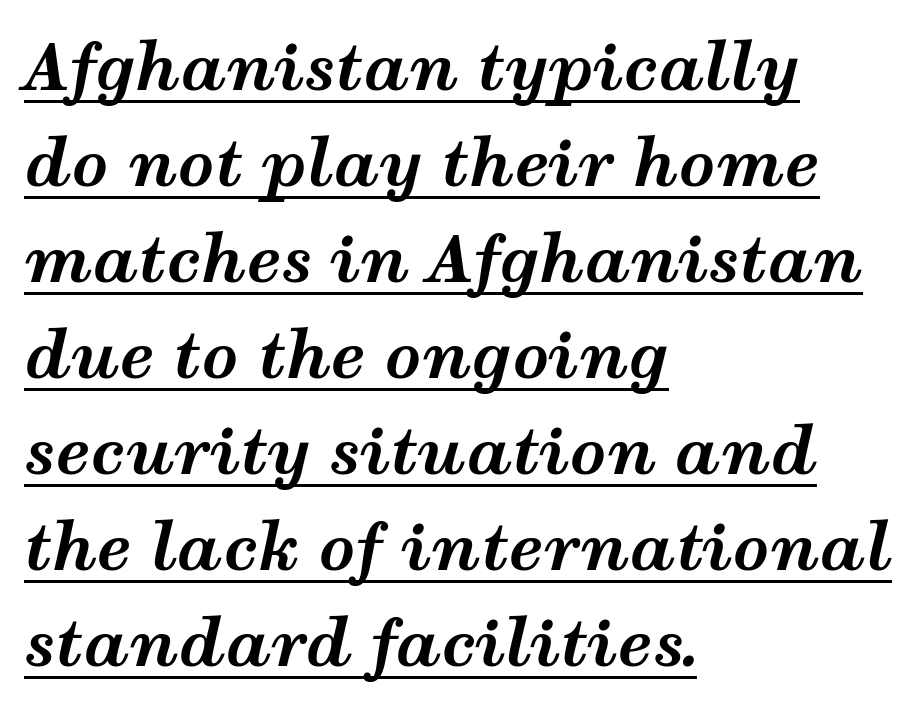
Q: Is the text bold? A: Yes.
Q: Is the text italic (slanted)? A: Yes, it leans right by about 12 degrees.
Q: Is the text underlined? A: Yes.
Q: How is the paragraph aligned? A: Left-aligned.
Q: Is the spacing between letters normal or unusually wide? A: Normal.
Q: Is the spacing between lines tight, normal or loose? A: Normal.
Q: Width (condensed, normal, or wide)? A: Wide.
Q: Stroke contrast? A: Medium.
Q: x-height? A: Medium.
Q: Monospaced? A: No.
